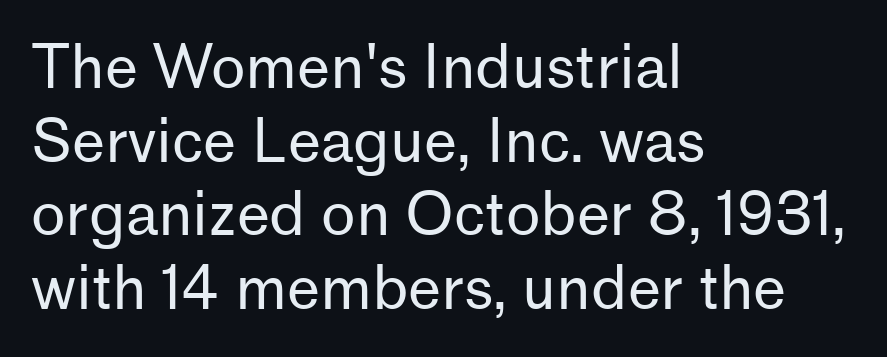
The image shows 59 px regular-weight sans-serif type, upright; set left-aligned, normal line spacing (1.25x), normal letter spacing, not underlined; low stroke contrast and a medium x-height.
